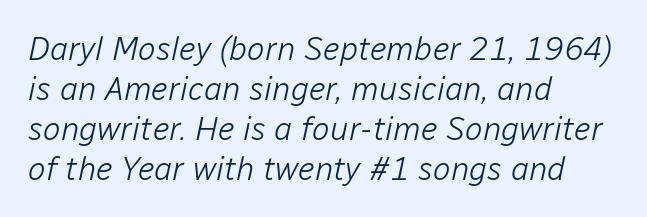
The image shows 33 px light type, italic (leaning right); set left-aligned, line spacing 1.21x, normal letter spacing, not underlined; low stroke contrast and a medium x-height.
